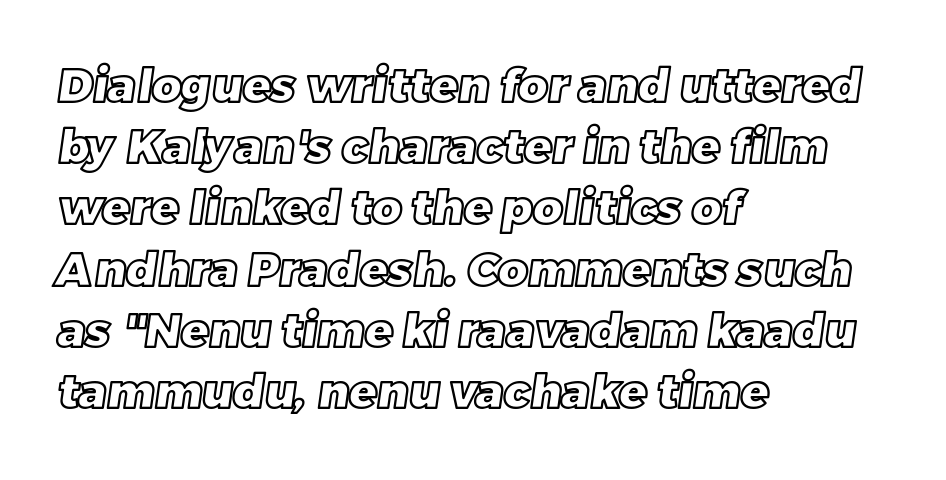
{"width": "normal", "x_height": "large", "monospaced": "no", "underline": "no", "align": "left", "line_spacing": "normal", "line_spacing_ratio": 1.33, "letter_spacing": "normal", "letter_spacing_em": 0.0, "glyph_px": 46}
